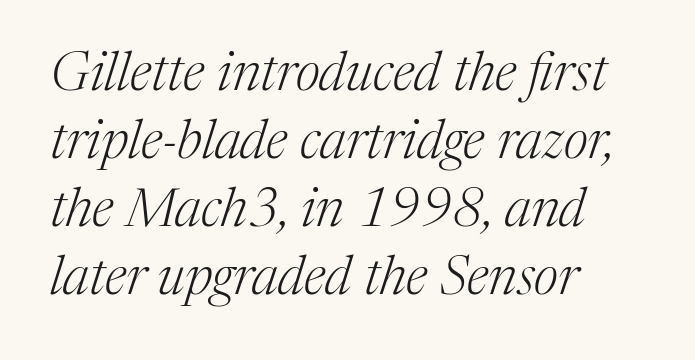
Q: Is the text bold? A: No.
Q: Is the text italic (slanted)? A: Yes, it leans right by about 17 degrees.
Q: Is the typeface a serif or a sans-serif typeface? A: Serif.
Q: Is the text underlined? A: No.
Q: How is the paragraph aligned? A: Left-aligned.
Q: Is the spacing between letters normal or unusually wide? A: Normal.
Q: Is the spacing between lines tight, normal or loose? A: Normal.
Q: Width (condensed, normal, or wide)? A: Normal.
Q: Stroke contrast? A: Medium.
Q: x-height? A: Medium.
Q: Monospaced? A: No.
